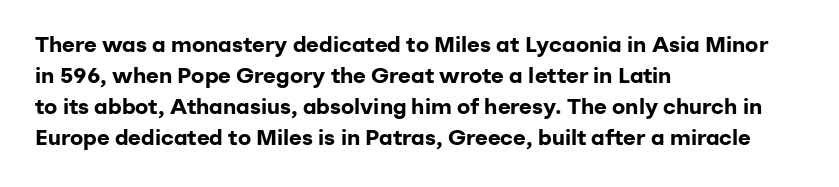
The image shows 22 px bold type, upright; set left-aligned, normal line spacing (1.41x), normal letter spacing, not underlined.
